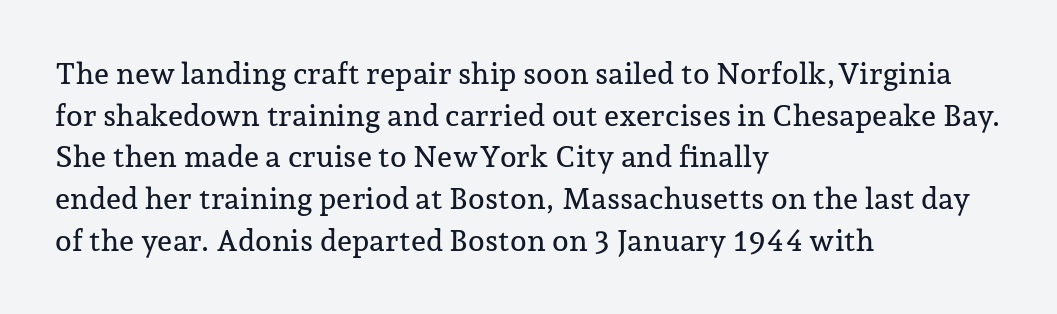
The image shows 30 px serif type, upright; set left-aligned, normal line spacing (1.39x), normal letter spacing, not underlined; low stroke contrast and a medium x-height.
